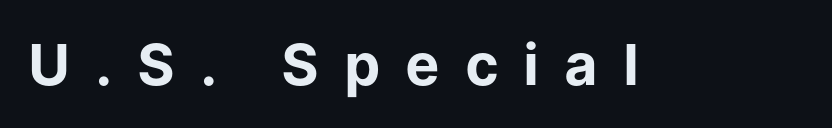
The image shows 57 px bold sans-serif type, upright; set unusually wide letter spacing (+0.47 em), not underlined; low stroke contrast and a medium x-height.
